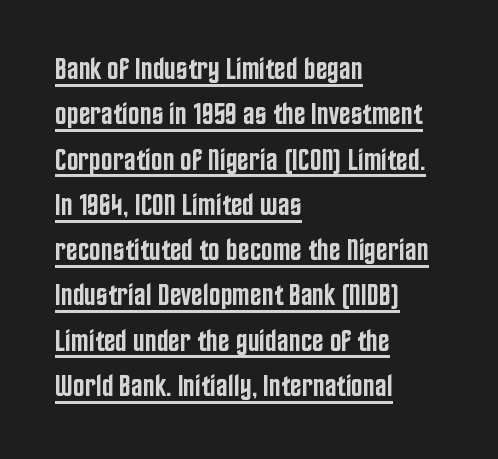
The image shows 31 px semibold, condensed sans-serif type, upright; set left-aligned, normal line spacing (1.46x), normal letter spacing, underlined; low stroke contrast and a large x-height.
